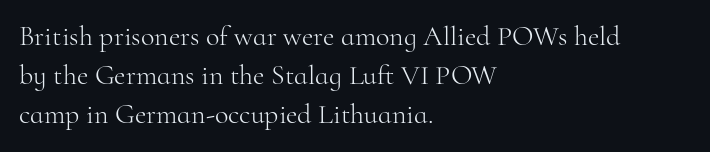
Q: Is the text bold? A: No.
Q: Is the text italic (slanted)? A: No, it is upright.
Q: Is the typeface a serif or a sans-serif typeface? A: Serif.
Q: Is the text underlined? A: No.
Q: How is the paragraph aligned? A: Left-aligned.
Q: Is the spacing between letters normal or unusually wide? A: Normal.
Q: Is the spacing between lines tight, normal or loose? A: Normal.
Q: Width (condensed, normal, or wide)? A: Normal.
Q: Stroke contrast? A: High.
Q: x-height? A: Small.
Q: Monospaced? A: No.
